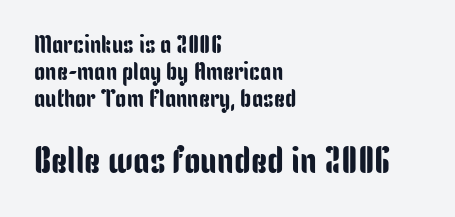
The image shows 37 px condensed sans-serif type, upright; set left-aligned, tight line spacing (1.08x), normal letter spacing, not underlined; the second (bottom) block is 1.48x larger; low stroke contrast and a medium x-height.
